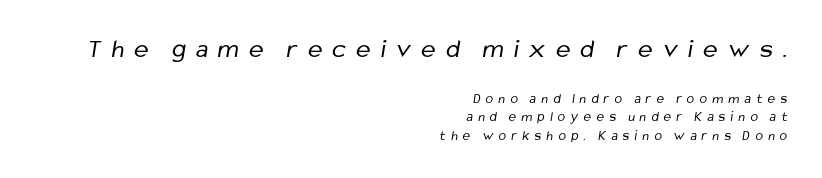
{"bold": "no", "underline": "no", "align": "right", "line_spacing": "normal", "line_spacing_ratio": 1.29, "letter_spacing": "wide", "letter_spacing_em": 0.38, "larger_block": "first", "size_ratio": 1.93, "glyph_px": 27}
